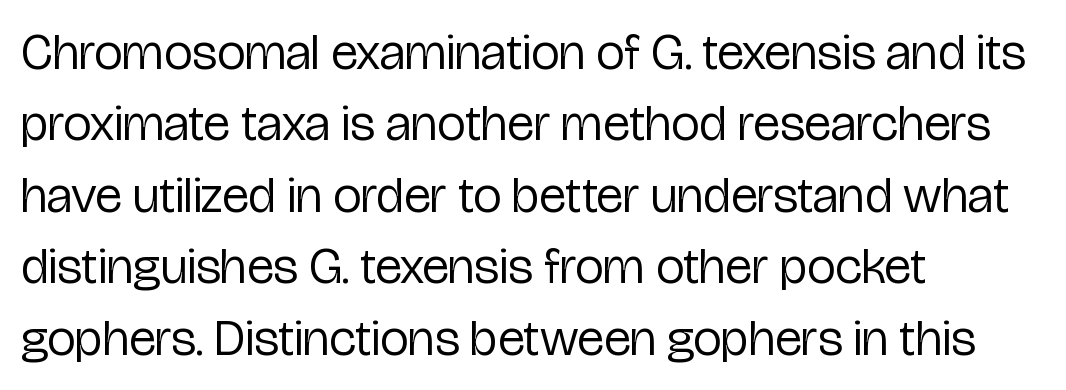
{"serif": "no", "italic": "no", "bold": "no", "weight": "regular", "width": "condensed", "stroke_contrast": "low", "x_height": "medium", "monospaced": "no", "underline": "no", "align": "left", "line_spacing": "normal", "line_spacing_ratio": 1.4, "letter_spacing": "normal", "letter_spacing_em": 0.0, "glyph_px": 51}
